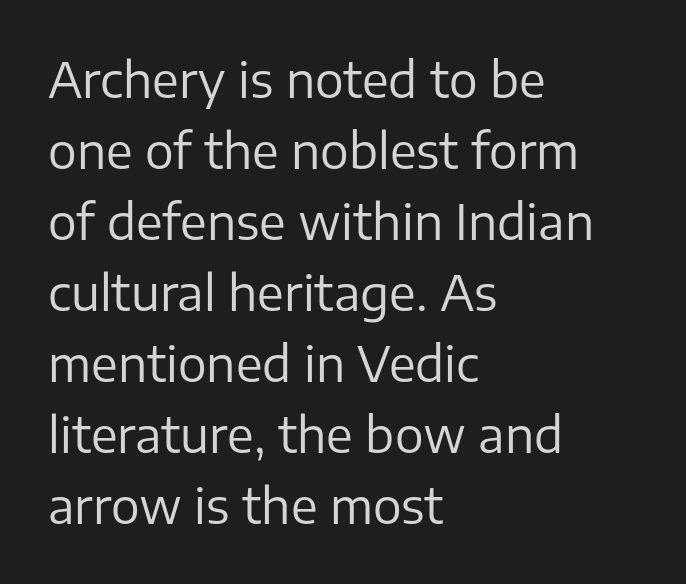
Q: Is the text bold? A: No.
Q: Is the text italic (slanted)? A: No, it is upright.
Q: Is the typeface a serif or a sans-serif typeface? A: Sans-serif.
Q: Is the text underlined? A: No.
Q: How is the paragraph aligned? A: Left-aligned.
Q: Is the spacing between letters normal or unusually wide? A: Normal.
Q: Is the spacing between lines tight, normal or loose? A: Normal.
Q: Width (condensed, normal, or wide)? A: Normal.
Q: Stroke contrast? A: Low.
Q: x-height? A: Medium.
Q: Monospaced? A: No.
